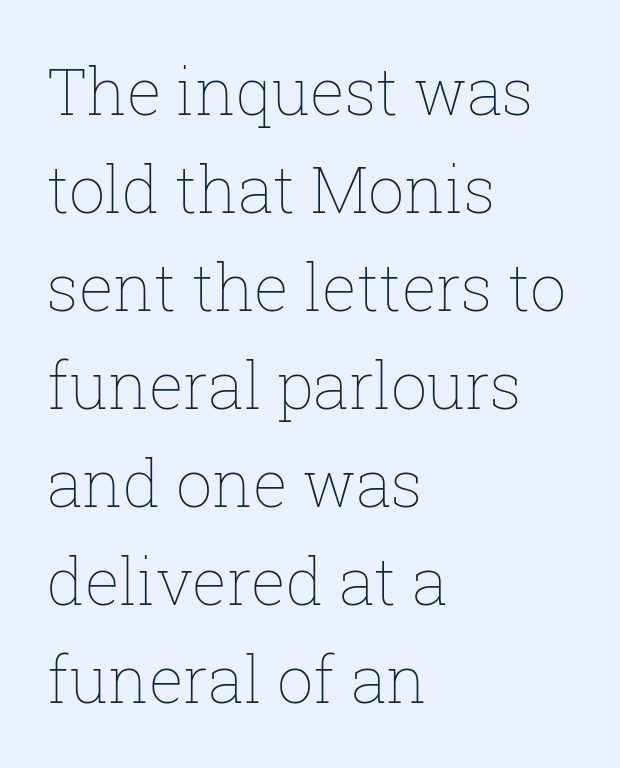
{"italic": "no", "bold": "no", "weight": "thin", "width": "normal", "stroke_contrast": "low", "x_height": "medium", "monospaced": "no", "underline": "no", "align": "left", "line_spacing": "normal", "line_spacing_ratio": 1.53, "letter_spacing": "normal", "letter_spacing_em": 0.0, "glyph_px": 64}
